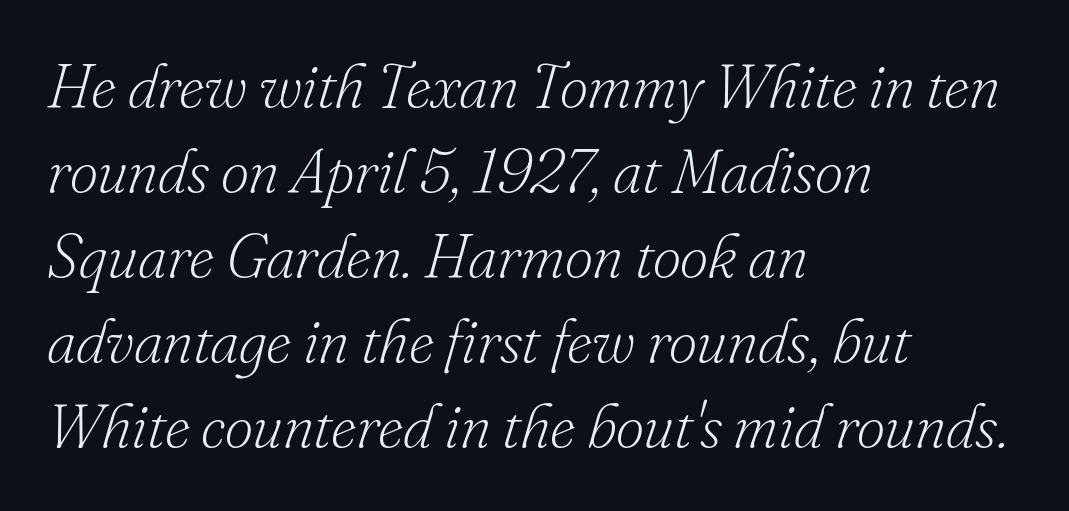
The image shows 62 px light serif type, italic (leaning right); set left-aligned, normal line spacing (1.37x), normal letter spacing, not underlined; low stroke contrast and a small x-height.
